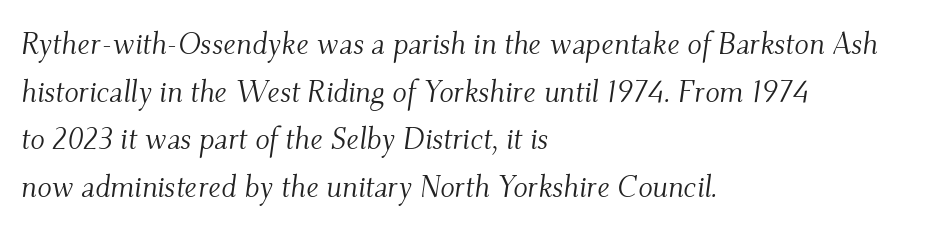
Unbolded letterforms with no extra heft. Default kerning and tracking; the words read as compact shapes. Spacing verdict: proportional, widths tailored to each character. Typeset ragged right — the left edge is the straight one.
